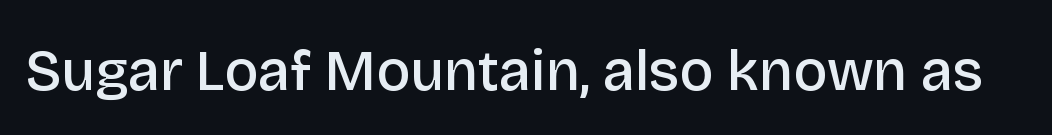
Proportional: the letters do not fall into vertical columns. Nope, not italic — everything's standing straight. The glyphs have the mass of a demibold cut, below bold. The rendering keeps characters at their native spacing.
